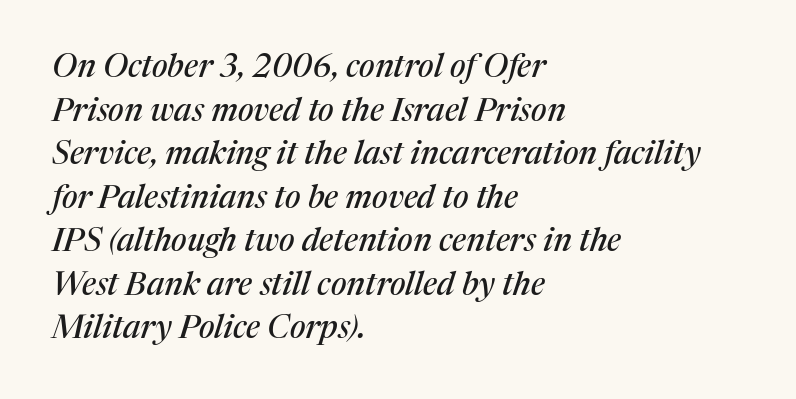
{"serif": "yes", "italic": "yes", "lean": "right", "slant_degrees": 17, "width": "normal", "stroke_contrast": "medium", "x_height": "medium", "monospaced": "no", "underline": "no", "align": "left", "line_spacing": "normal", "line_spacing_ratio": 1.36, "letter_spacing": "normal", "letter_spacing_em": 0.0, "glyph_px": 32}
